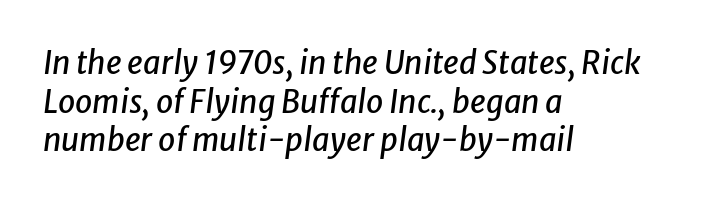
The image shows 31 px text type, italic (leaning right); set left-aligned, normal line spacing (1.25x), normal letter spacing, not underlined; low stroke contrast and a medium x-height.
